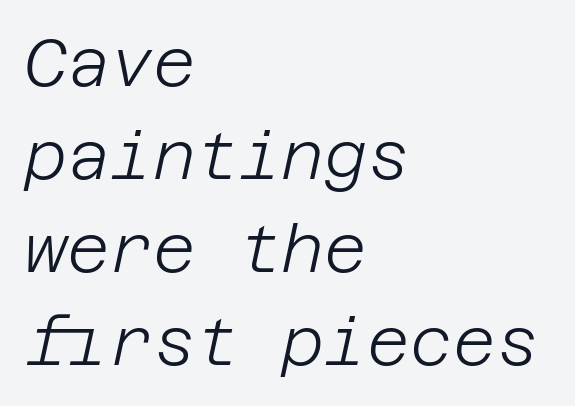
Q: Is the text bold? A: No.
Q: Is the text italic (slanted)? A: Yes, it leans right by about 12 degrees.
Q: Is the text underlined? A: No.
Q: How is the paragraph aligned? A: Left-aligned.
Q: Is the spacing between letters normal or unusually wide? A: Normal.
Q: Is the spacing between lines tight, normal or loose? A: Normal.
Q: Width (condensed, normal, or wide)? A: Normal.
Q: Stroke contrast? A: Low.
Q: x-height? A: Large.
